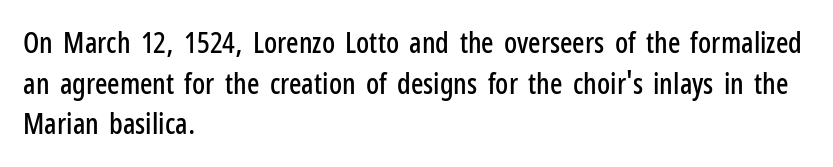
Underlining? Definitely not there. The letters stand upright; this is a roman face. Horizontal bands of white between lines are of average thickness. The letters advance in unequal steps, a hallmark of proportional type.
